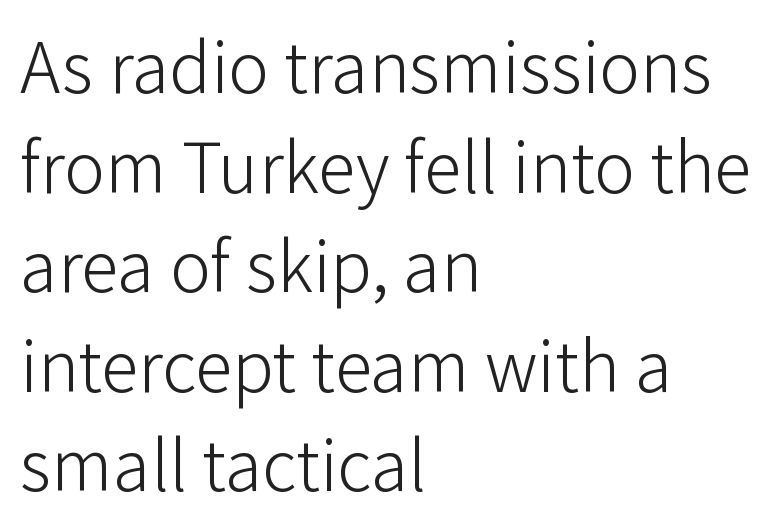
{"serif": "no", "italic": "no", "bold": "no", "weight": "light", "width": "normal", "stroke_contrast": "low", "x_height": "medium", "monospaced": "no", "underline": "no", "align": "left", "line_spacing": "normal", "line_spacing_ratio": 1.31, "letter_spacing": "normal", "letter_spacing_em": 0.0, "glyph_px": 76}
